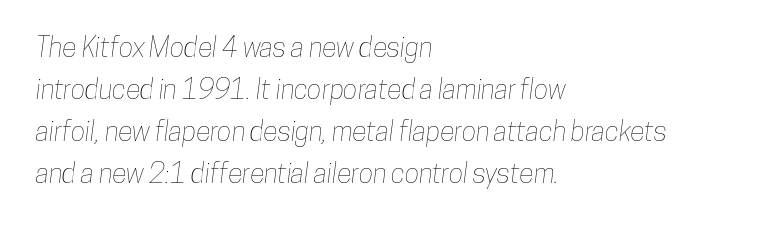
Regular leading. These lines are set flush left with a ragged right edge. The line texture is even and compact thanks to regular tracking. The area under the type is left untouched.
